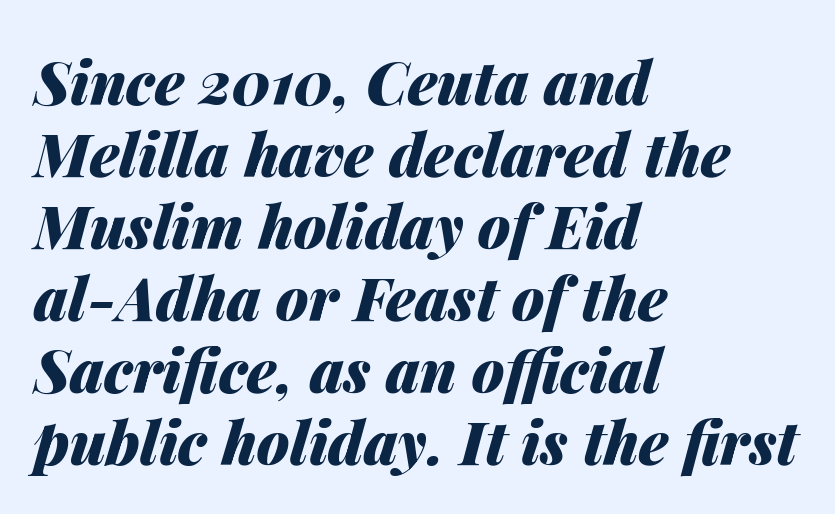
Q: Is the text bold? A: Yes.
Q: Is the text italic (slanted)? A: Yes, it leans right by about 14 degrees.
Q: Is the text underlined? A: No.
Q: How is the paragraph aligned? A: Left-aligned.
Q: Is the spacing between letters normal or unusually wide? A: Normal.
Q: Width (condensed, normal, or wide)? A: Normal.
Q: Stroke contrast? A: Medium.
Q: x-height? A: Medium.
Q: Monospaced? A: No.
